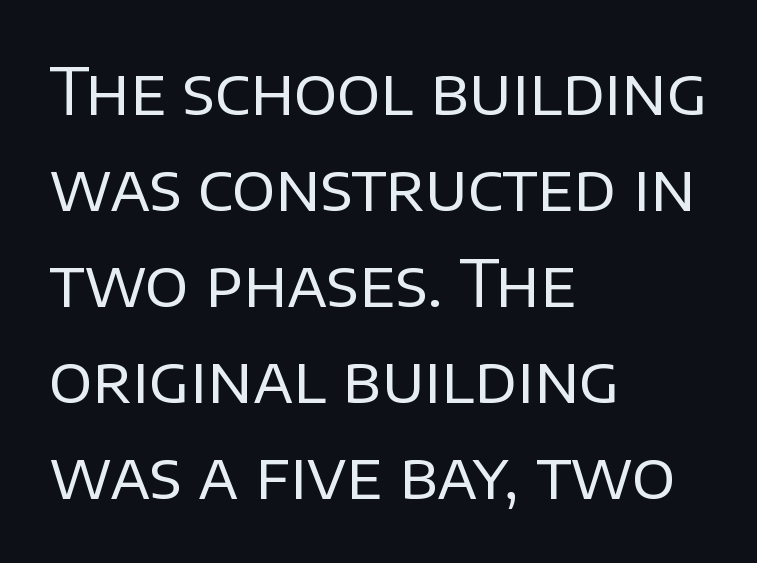
{"serif": "no", "italic": "no", "bold": "no", "weight": "regular", "width": "normal", "stroke_contrast": "low", "x_height": "large", "monospaced": "no", "underline": "no", "align": "left", "line_spacing": "normal", "line_spacing_ratio": 1.5, "letter_spacing": "normal", "letter_spacing_em": 0.0, "glyph_px": 64}
